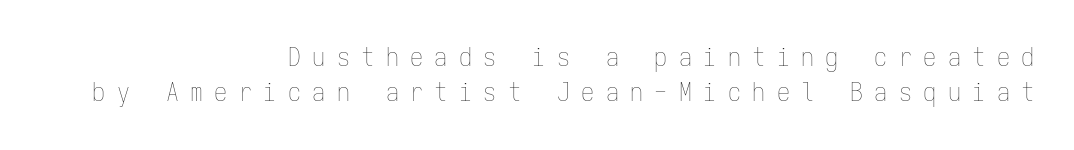
The image shows 26 px text type, upright; set right-aligned, normal line spacing (1.35x), unusually wide letter spacing (+0.44 em), not underlined.
